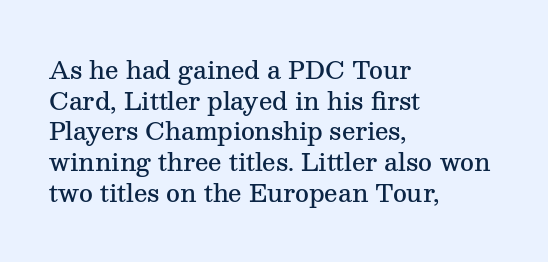
Q: Is the text bold? A: Semi-bold.
Q: Is the text italic (slanted)? A: No, it is upright.
Q: Is the text underlined? A: No.
Q: How is the paragraph aligned? A: Left-aligned.
Q: Is the spacing between letters normal or unusually wide? A: Normal.
Q: Is the spacing between lines tight, normal or loose? A: Normal.
